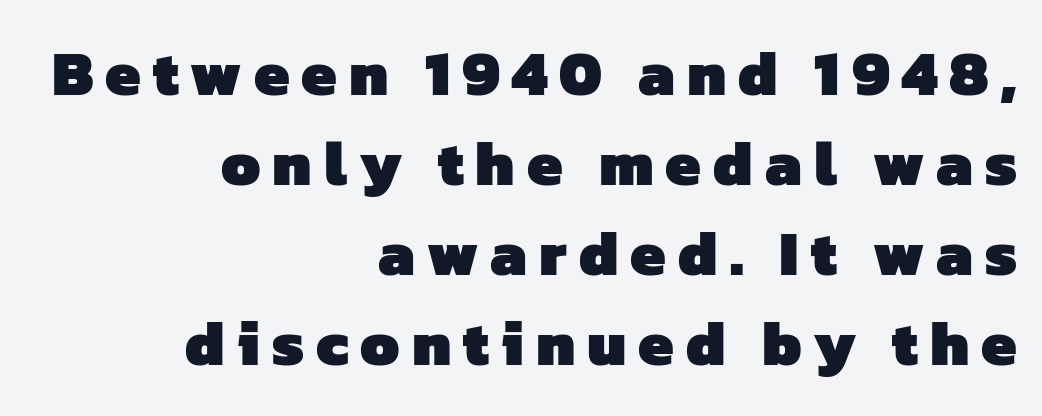
Q: Is the text bold? A: Yes.
Q: Is the typeface a serif or a sans-serif typeface? A: Sans-serif.
Q: Is the text underlined? A: No.
Q: How is the paragraph aligned? A: Right-aligned.
Q: Is the spacing between lines tight, normal or loose? A: Normal.
Q: Width (condensed, normal, or wide)? A: Normal.
Q: Stroke contrast? A: Low.
Q: x-height? A: Medium.
Q: Monospaced? A: No.
